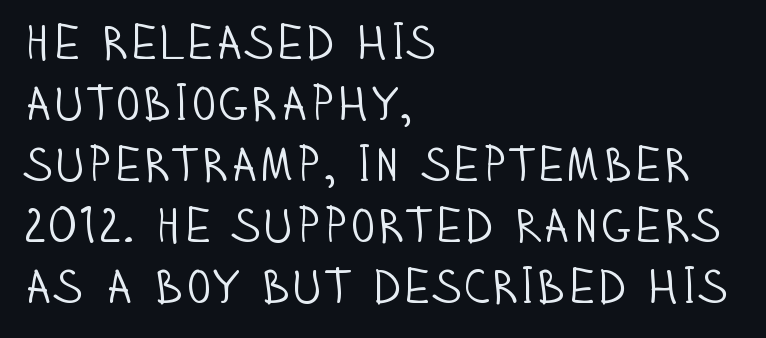
The specimen omits any rule beneath the text block's lines. Regarding leading, the lines here are spaced in the standard way. The paragraph shown leans on its left margin. The axis of the letterforms is exactly vertical.
